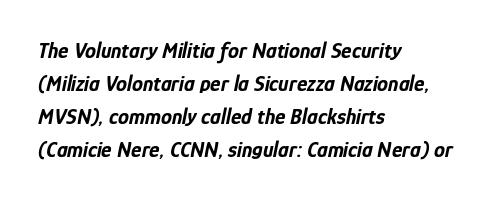
Q: Is the text bold? A: Yes.
Q: Is the text italic (slanted)? A: Yes, it leans right by about 12 degrees.
Q: Is the text underlined? A: No.
Q: How is the paragraph aligned? A: Left-aligned.
Q: Is the spacing between letters normal or unusually wide? A: Normal.
Q: Is the spacing between lines tight, normal or loose? A: Normal.
